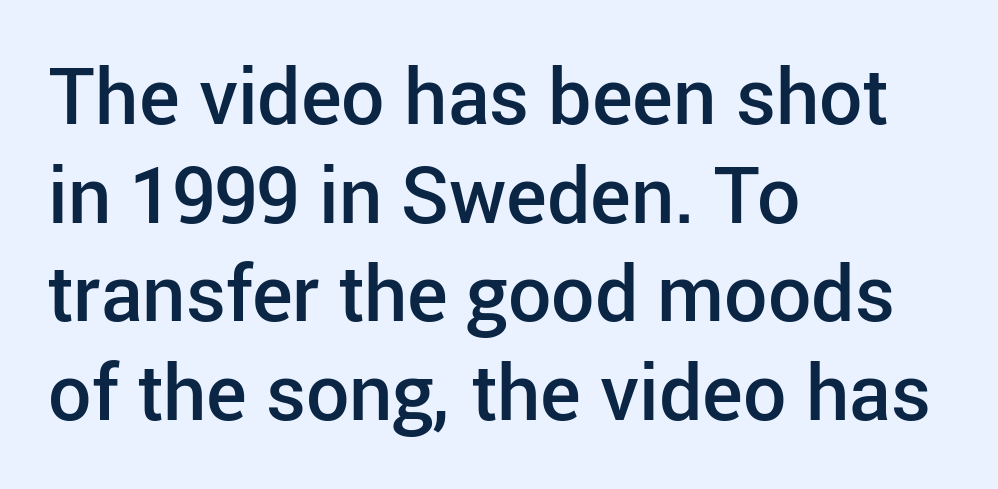
{"serif": "no", "italic": "no", "bold": "semi", "weight": "semibold", "width": "normal", "stroke_contrast": "low", "x_height": "medium", "monospaced": "no", "underline": "no", "align": "left", "line_spacing": "normal", "line_spacing_ratio": 1.28, "letter_spacing": "normal", "letter_spacing_em": 0.0, "glyph_px": 77}
